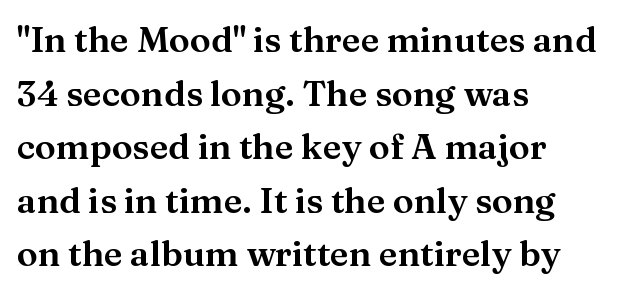
{"serif": "yes", "italic": "no", "width": "normal", "stroke_contrast": "medium", "x_height": "medium", "monospaced": "no", "underline": "no", "align": "left", "line_spacing": "normal", "line_spacing_ratio": 1.53, "letter_spacing": "normal", "letter_spacing_em": 0.0, "glyph_px": 35}
